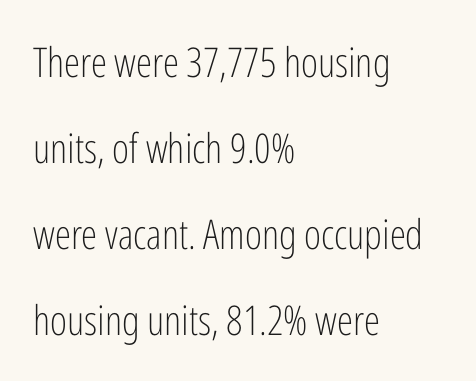
The image shows 41 px light, condensed sans-serif type, upright; set left-aligned, loose line spacing (2.1x), normal letter spacing, not underlined; low stroke contrast and a medium x-height.
